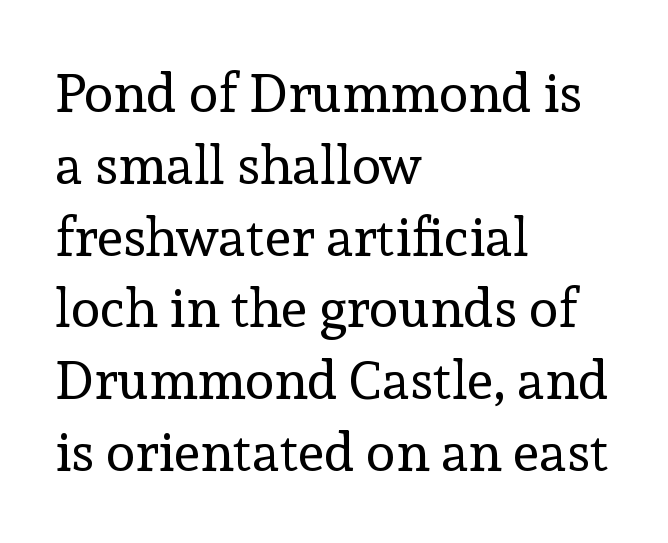
The text was rendered using a seriffed face with decorative stroke endings. Layout note: lines flush left. Ordinary non-slanted type is in use. Is this a heavy cut? Hardly; it is regular or lighter. Type without underlining. A normal amount of white space separates one row of letters from the next.
